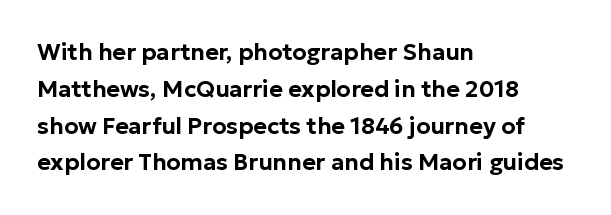
The image shows 23 px text type, upright; set left-aligned, normal line spacing (1.6x), normal letter spacing, not underlined.
